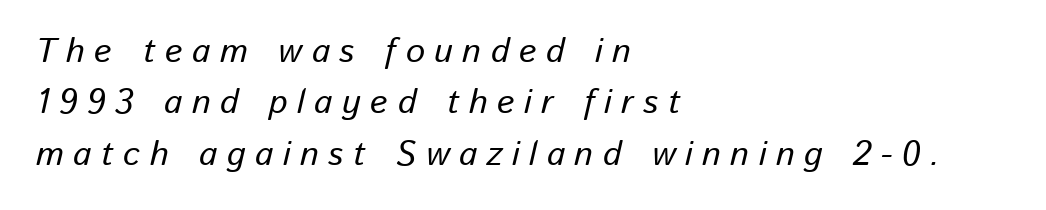
Just letters on the line, the space beneath them empty. It's the slanting kind of type. Character widths vary here, with narrow letters taking less room than wide ones. Teacher's note: observe the even left margin — that is flush-left alignment.
